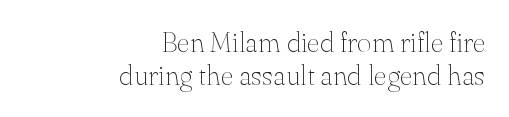
Q: Is the text bold? A: No.
Q: Is the text italic (slanted)? A: No, it is upright.
Q: Is the typeface a serif or a sans-serif typeface? A: Serif.
Q: Is the text underlined? A: No.
Q: How is the paragraph aligned? A: Right-aligned.
Q: Is the spacing between letters normal or unusually wide? A: Normal.
Q: Width (condensed, normal, or wide)? A: Normal.
Q: Stroke contrast? A: Medium.
Q: x-height? A: Small.
Q: Monospaced? A: No.
